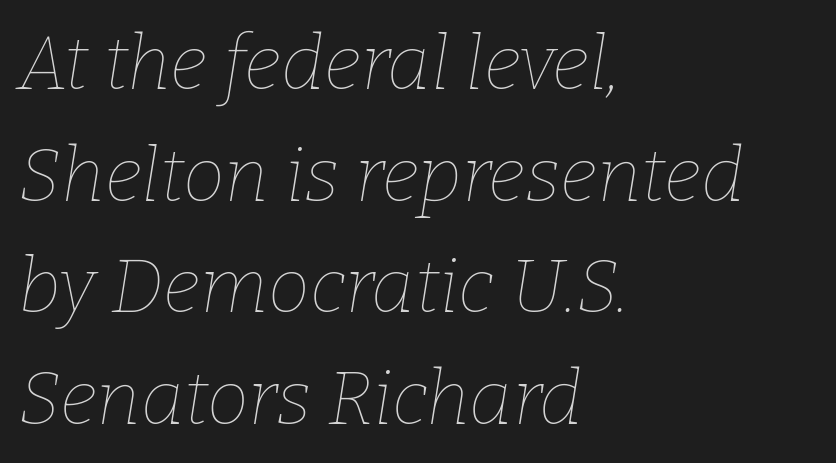
{"italic": "yes", "lean": "right", "slant_degrees": 9, "bold": "no", "weight": "thin", "width": "normal", "stroke_contrast": "low", "x_height": "medium", "monospaced": "no", "underline": "no", "align": "left", "line_spacing": "normal", "line_spacing_ratio": 1.49, "letter_spacing": "normal", "letter_spacing_em": 0.0, "glyph_px": 75}
